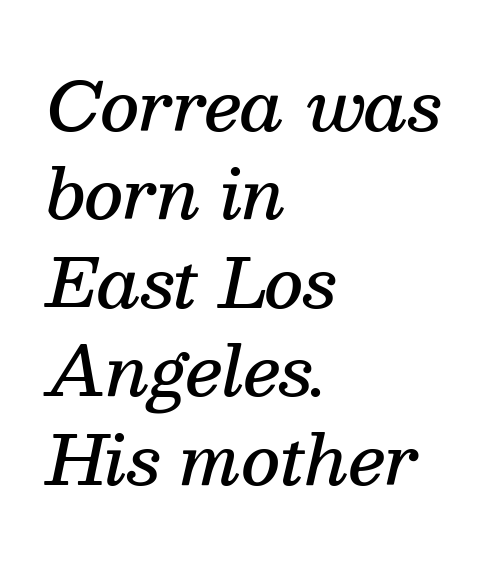
{"serif": "yes", "italic": "yes", "lean": "right", "slant_degrees": 13, "bold": "semi", "weight": "semibold", "width": "normal", "stroke_contrast": "medium", "x_height": "medium", "monospaced": "no", "underline": "no", "align": "left", "line_spacing": "normal", "line_spacing_ratio": 1.32, "letter_spacing": "normal", "letter_spacing_em": 0.0, "glyph_px": 67}
